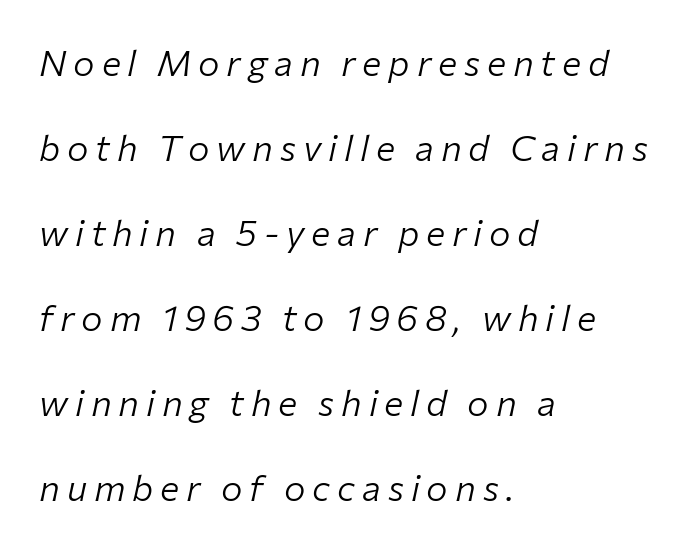
Vertical spacing — loose. Character widths vary here, with narrow letters taking less room than wide ones. Rendered with sloped, italic letterforms. Honestly, there is no underline to notice here at all. The lines are quadded left.
